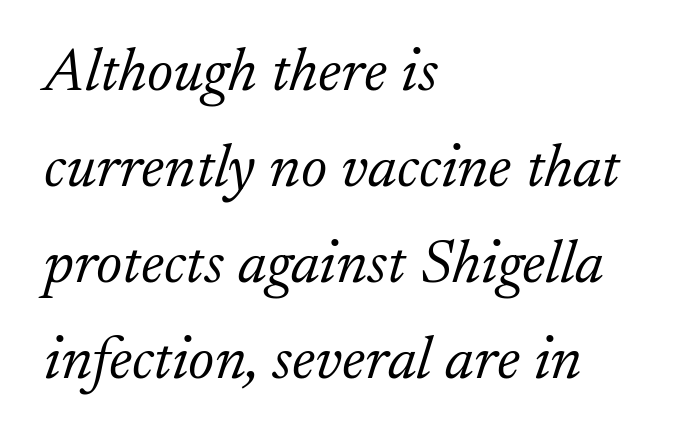
{"serif": "yes", "italic": "yes", "lean": "right", "slant_degrees": 17, "bold": "no", "weight": "light", "width": "normal", "stroke_contrast": "low", "x_height": "small", "monospaced": "no", "underline": "no", "align": "left", "line_spacing": "normal", "line_spacing_ratio": 1.55, "letter_spacing": "normal", "letter_spacing_em": 0.0, "glyph_px": 62}
